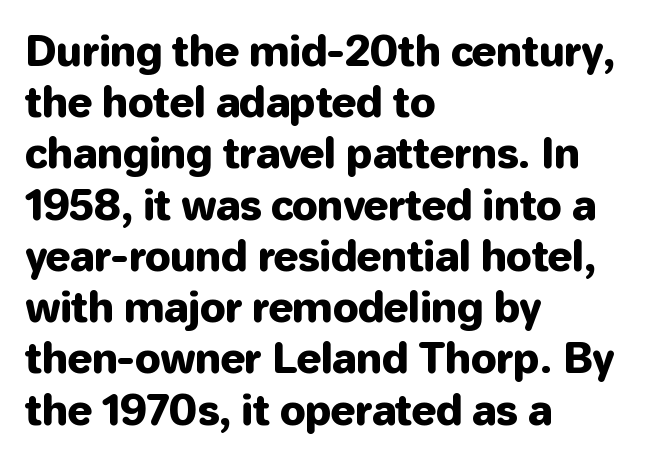
Q: Is the text italic (slanted)? A: No, it is upright.
Q: Is the typeface a serif or a sans-serif typeface? A: Sans-serif.
Q: Is the text underlined? A: No.
Q: How is the paragraph aligned? A: Left-aligned.
Q: Is the spacing between letters normal or unusually wide? A: Normal.
Q: Is the spacing between lines tight, normal or loose? A: Normal.
Q: Width (condensed, normal, or wide)? A: Normal.
Q: Stroke contrast? A: Low.
Q: x-height? A: Medium.
Q: Monospaced? A: No.
